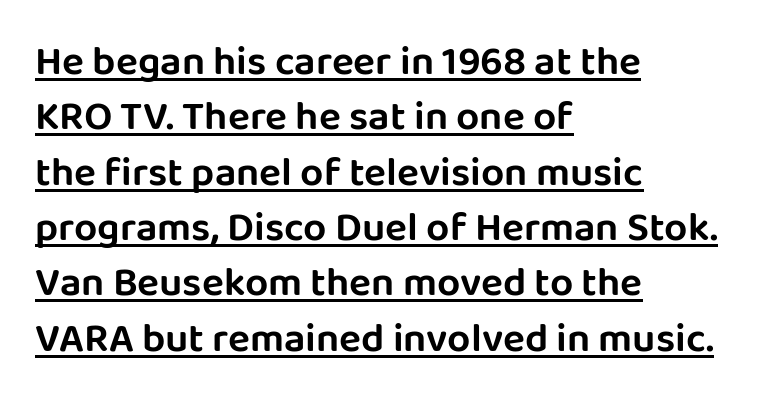
Q: Is the text italic (slanted)? A: No, it is upright.
Q: Is the typeface a serif or a sans-serif typeface? A: Sans-serif.
Q: Is the text underlined? A: Yes.
Q: How is the paragraph aligned? A: Left-aligned.
Q: Is the spacing between letters normal or unusually wide? A: Normal.
Q: Is the spacing between lines tight, normal or loose? A: Normal.
Q: Width (condensed, normal, or wide)? A: Normal.
Q: Stroke contrast? A: Low.
Q: x-height? A: Large.
Q: Monospaced? A: No.
